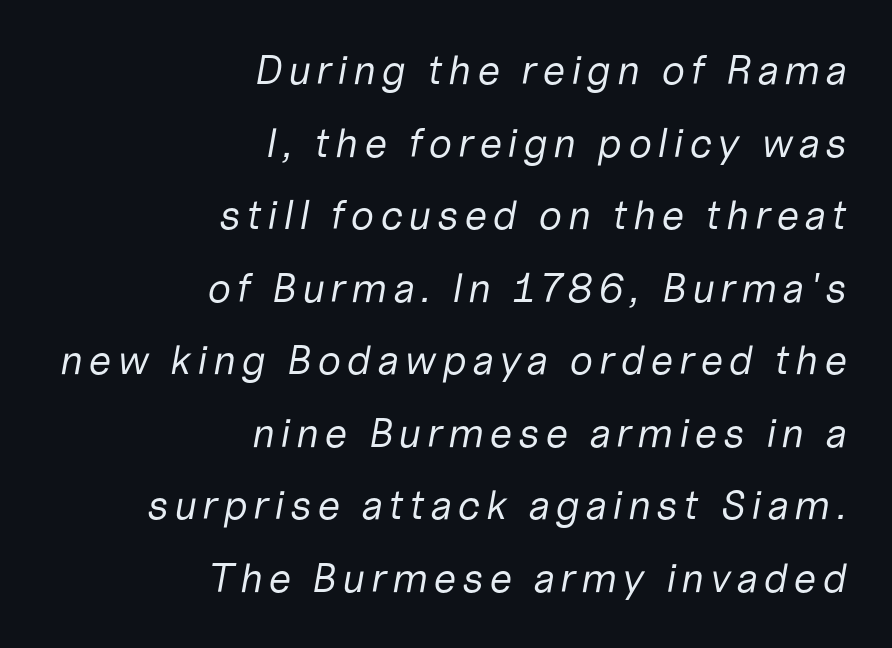
The image shows 41 px regular-weight type, italic (leaning right); set right-aligned, line spacing 1.77x, not underlined; low stroke contrast and a medium x-height.
